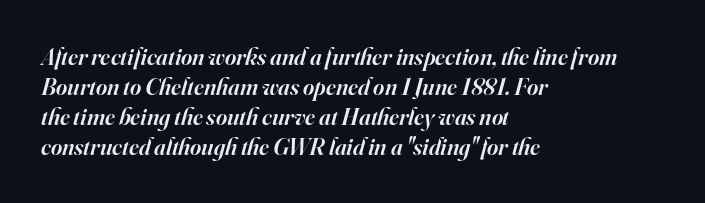
Observe the lean: these are italic letterforms. Weight check: semibold — heavier than regular, not quite bold. Students, note that the glyphs here touch the page at normal intervals. Evenly set lines give the paragraph a standard silhouette. Nobody drew a line under any word here. Does the copy run flush right? No — it runs flush left.
